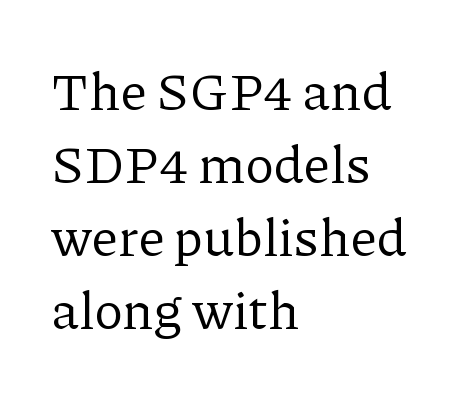
The image shows 53 px regular-weight serif type, upright; set left-aligned, normal line spacing (1.38x), normal letter spacing, not underlined; low stroke contrast and a medium x-height.
